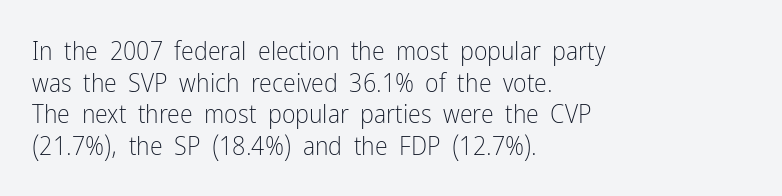
Nope, not italic — everything's standing straight. The font is comparable to plain body text, perhaps lighter. Inter-character spacing is left at the font's built-in metrics. The zone under the glyphs is completely vacant. These lines are set flush left with a ragged right edge.
